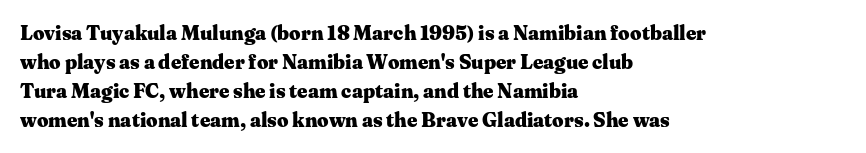
Style check: upright. The block of text has a typical density, with ordinary space between rows. The words here are not underlined. The paragraph shown leans on its left margin. The gaps between neighbouring characters are ordinary and unremarkable.
